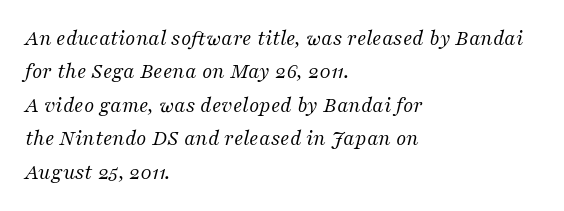
Q: Is the text bold? A: No.
Q: Is the text italic (slanted)? A: Yes, it leans right by about 16 degrees.
Q: Is the text underlined? A: No.
Q: How is the paragraph aligned? A: Left-aligned.
Q: Is the spacing between letters normal or unusually wide? A: Normal.
Q: Is the spacing between lines tight, normal or loose? A: Normal.
